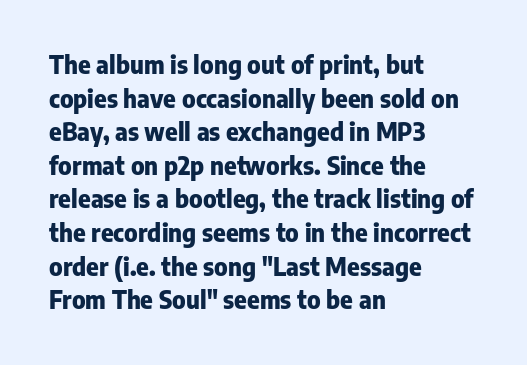
Q: Is the text bold? A: Yes.
Q: Is the text italic (slanted)? A: No, it is upright.
Q: Is the text underlined? A: No.
Q: How is the paragraph aligned? A: Left-aligned.
Q: Is the spacing between letters normal or unusually wide? A: Normal.
Q: Is the spacing between lines tight, normal or loose? A: Normal.
